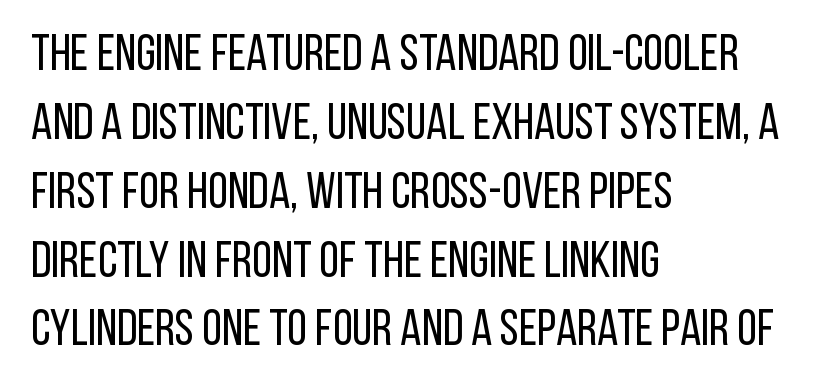
{"serif": "no", "italic": "no", "bold": "no", "weight": "regular", "width": "condensed", "stroke_contrast": "low", "x_height": "large", "monospaced": "no", "underline": "no", "align": "left", "line_spacing": "normal", "line_spacing_ratio": 1.35, "letter_spacing": "normal", "letter_spacing_em": 0.0, "glyph_px": 51}
